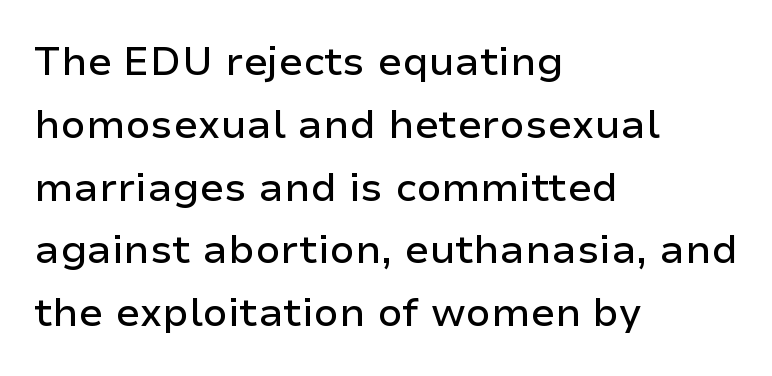
The image shows 40 px sans-serif type, upright; set left-aligned, normal line spacing (1.57x), normal letter spacing, not underlined; low stroke contrast and a medium x-height.
